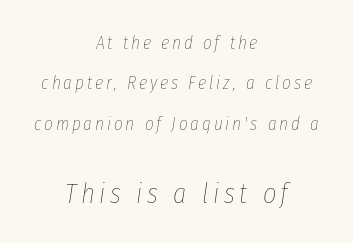
{"italic": "yes", "lean": "right", "slant_degrees": 8, "bold": "no", "weight": "thin", "width": "condensed", "stroke_contrast": "low", "x_height": "medium", "monospaced": "no", "underline": "no", "align": "center", "line_spacing": "loose", "line_spacing_ratio": 2.12, "larger_block": "second", "size_ratio": 1.53, "glyph_px": 29}
